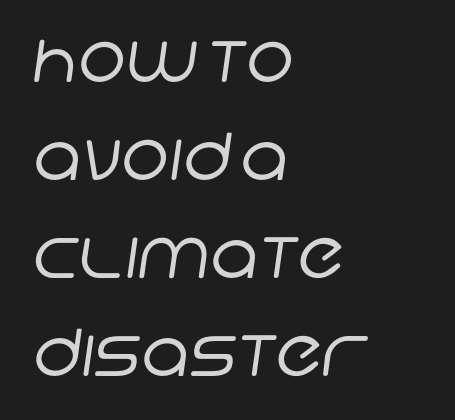
Q: Is the text bold? A: No.
Q: Is the typeface a serif or a sans-serif typeface? A: Sans-serif.
Q: Is the text underlined? A: No.
Q: How is the paragraph aligned? A: Left-aligned.
Q: Is the spacing between letters normal or unusually wide? A: Normal.
Q: Is the spacing between lines tight, normal or loose? A: Normal.
Q: Width (condensed, normal, or wide)? A: Normal.
Q: Stroke contrast? A: Low.
Q: x-height? A: Large.
Q: Monospaced? A: No.
